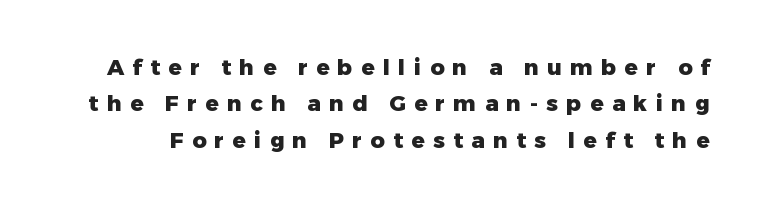
The image shows 22 px bold type, upright; set normal line spacing (1.65x), unusually wide letter spacing (+0.38 em), not underlined.
